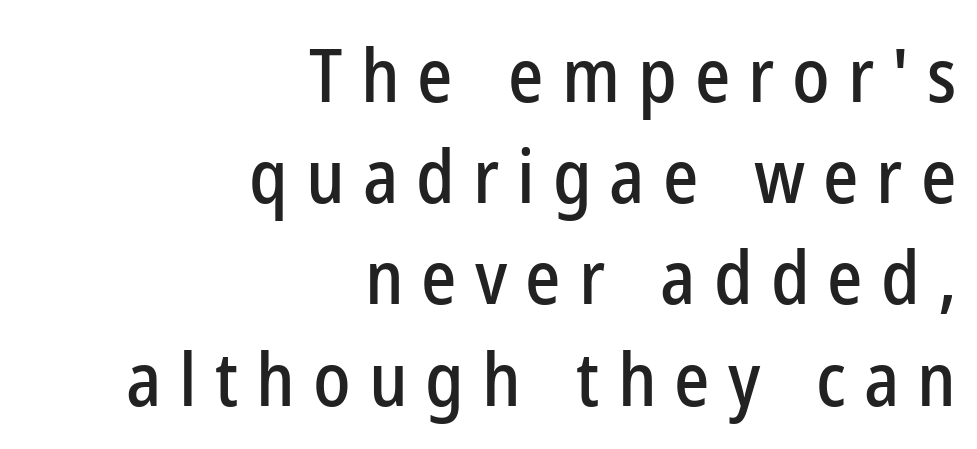
Leading matches the norm, producing a regular column. The rendering shows plain stroke endings on the letterforms — a sans-serif design. The letters stand straight up with perfectly vertical stems. Here the designer chose a conventional face with non-uniform glyph widths. The type is letterspaced generously, with wide tracking.
